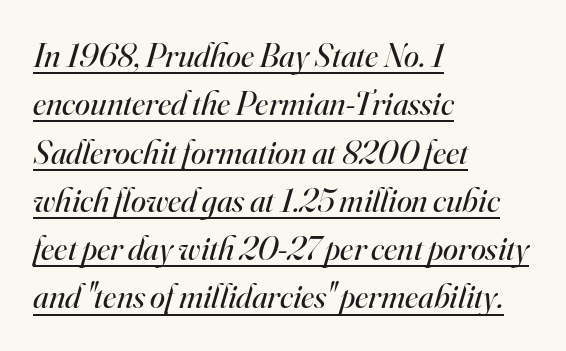
The image shows 34 px regular-weight serif type, italic (leaning right); set left-aligned, normal line spacing (1.42x), normal letter spacing, underlined; high stroke contrast and a small x-height.
